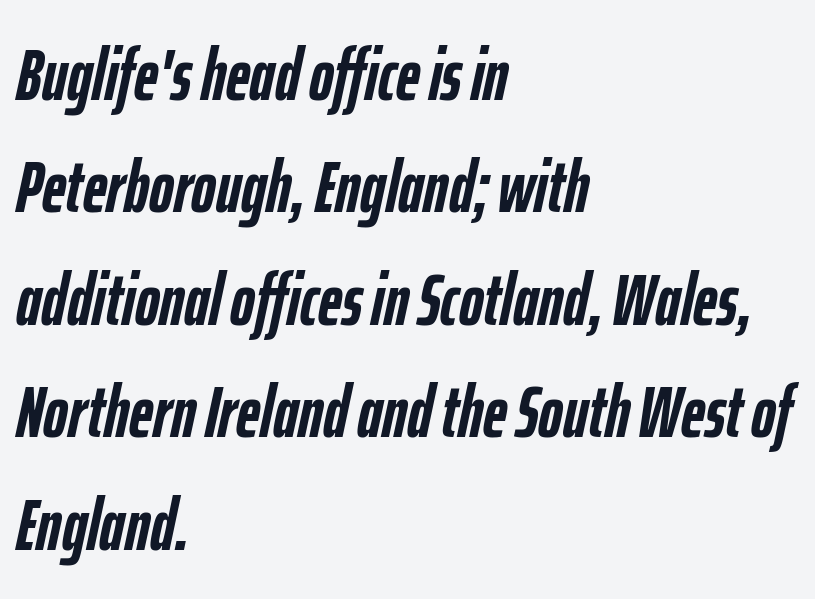
The image shows 74 px semibold, condensed type, italic (leaning right); set left-aligned, normal line spacing (1.52x), normal letter spacing, not underlined; low stroke contrast and a medium x-height.
